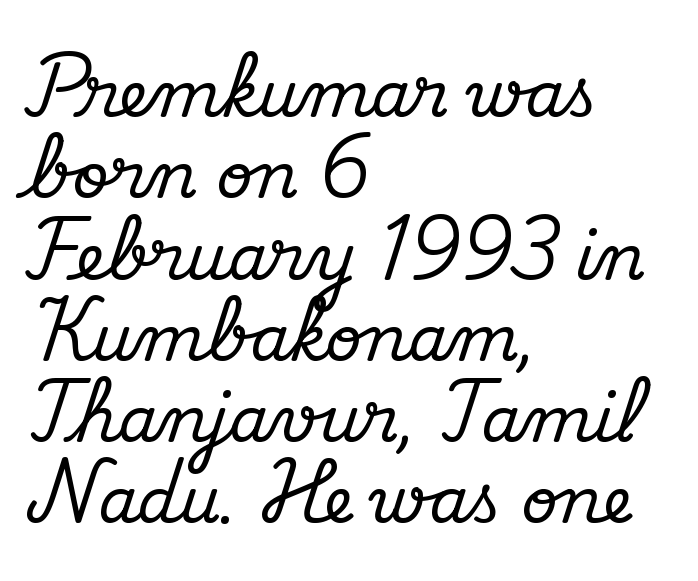
{"serif": "yes", "width": "normal", "stroke_contrast": "medium", "x_height": "small", "monospaced": "no", "underline": "no", "align": "left", "line_spacing": "normal", "line_spacing_ratio": 1.29, "letter_spacing": "normal", "letter_spacing_em": 0.0, "glyph_px": 63}
